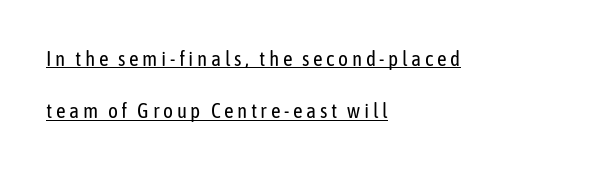
The image shows 21 px text type, upright; set left-aligned, loose line spacing (2.49x), underlined.
